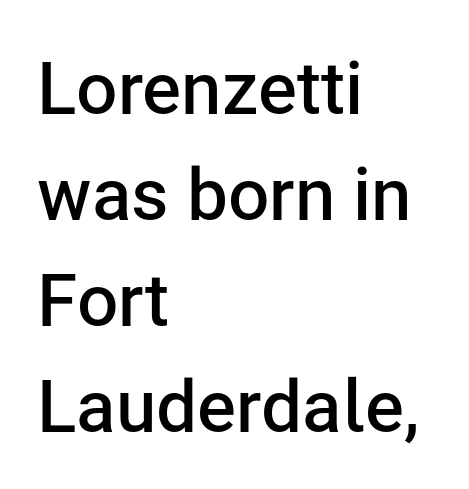
The image shows 73 px semibold sans-serif type, upright; set left-aligned, normal line spacing (1.45x), normal letter spacing, not underlined; low stroke contrast and a medium x-height.
